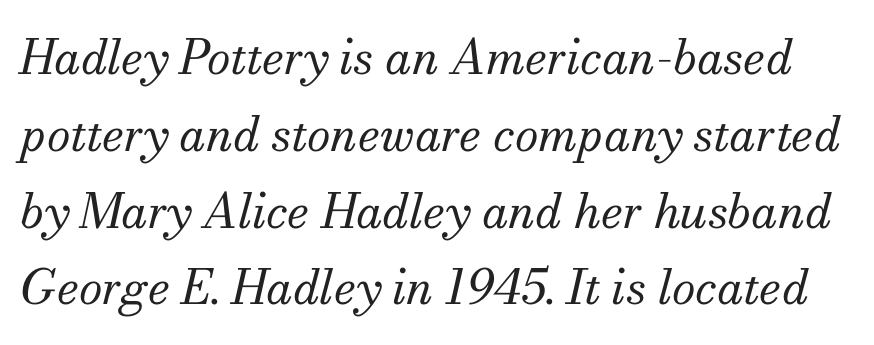
Are there feet on the stems? There are — it's a serif. Descender tails drop into unmarked territory. Stroke thickness stays within the range of a standard reading face or lighter. Slanted lettering throughout. You could not count columns in this text — the font is proportionally spaced. The horizontal fit of the characters is conventional and even.
